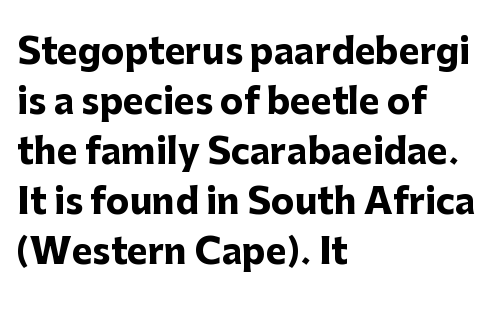
{"serif": "no", "italic": "no", "bold": "yes", "weight": "heavy", "width": "normal", "stroke_contrast": "low", "x_height": "medium", "monospaced": "no", "underline": "no", "align": "left", "line_spacing": "normal", "line_spacing_ratio": 1.43, "letter_spacing": "normal", "letter_spacing_em": 0.0, "glyph_px": 35}
